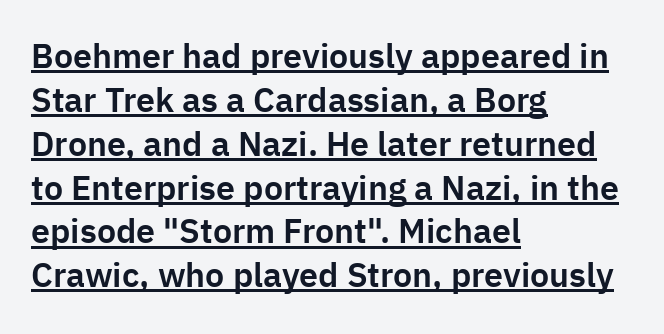
Q: Is the text italic (slanted)? A: No, it is upright.
Q: Is the typeface a serif or a sans-serif typeface? A: Sans-serif.
Q: Is the text underlined? A: Yes.
Q: How is the paragraph aligned? A: Left-aligned.
Q: Is the spacing between letters normal or unusually wide? A: Normal.
Q: Is the spacing between lines tight, normal or loose? A: Normal.
Q: Width (condensed, normal, or wide)? A: Normal.
Q: Stroke contrast? A: Low.
Q: x-height? A: Medium.
Q: Monospaced? A: No.
